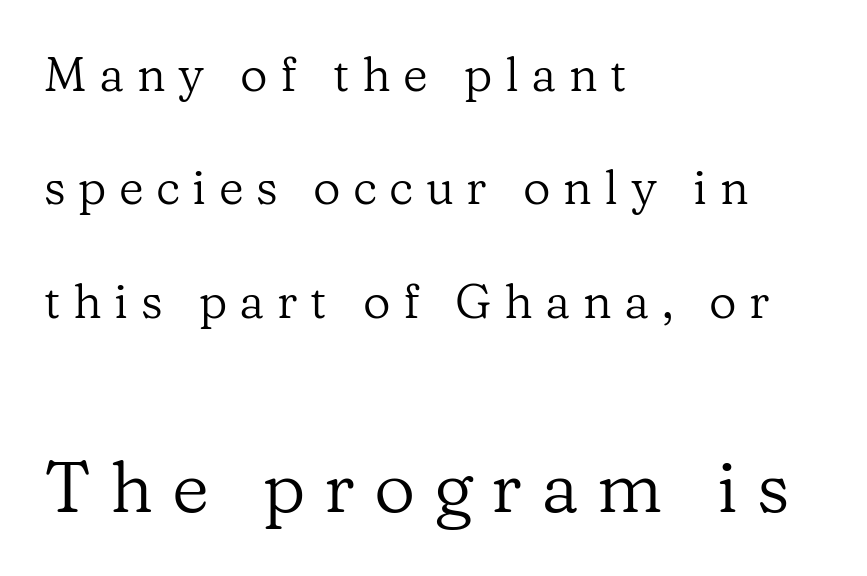
The image shows 72 px regular-weight serif type, upright; set left-aligned, loose line spacing (2.36x), unusually wide letter spacing (+0.26 em), not underlined; the second (bottom) block is 1.5x larger; low stroke contrast and a medium x-height.
